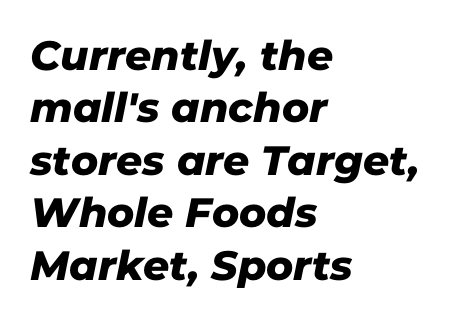
{"serif": "no", "width": "normal", "stroke_contrast": "low", "x_height": "medium", "monospaced": "no", "underline": "no", "align": "left", "line_spacing": "normal", "line_spacing_ratio": 1.28, "letter_spacing": "normal", "letter_spacing_em": 0.0, "glyph_px": 41}
